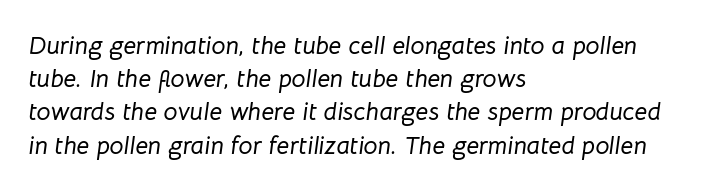
Q: Is the text italic (slanted)? A: Yes, it leans right by about 8 degrees.
Q: Is the text underlined? A: No.
Q: How is the paragraph aligned? A: Left-aligned.
Q: Is the spacing between letters normal or unusually wide? A: Normal.
Q: Is the spacing between lines tight, normal or loose? A: Normal.
